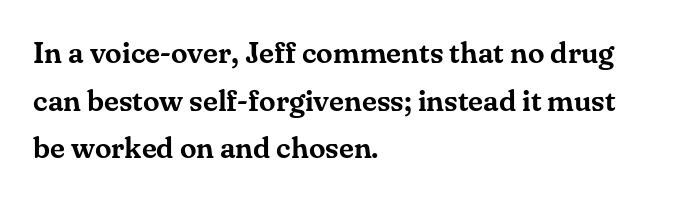
The image shows 30 px serif type, upright; set left-aligned, normal line spacing (1.59x), normal letter spacing, not underlined; medium stroke contrast and a small x-height.
